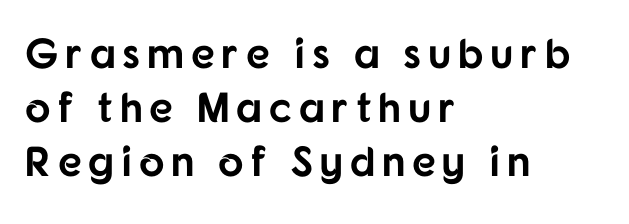
Q: Is the text bold? A: Yes.
Q: Is the text italic (slanted)? A: No, it is upright.
Q: Is the typeface a serif or a sans-serif typeface? A: Sans-serif.
Q: Is the text underlined? A: No.
Q: How is the paragraph aligned? A: Left-aligned.
Q: Is the spacing between lines tight, normal or loose? A: Normal.
Q: Width (condensed, normal, or wide)? A: Normal.
Q: Stroke contrast? A: Low.
Q: x-height? A: Medium.
Q: Monospaced? A: No.
